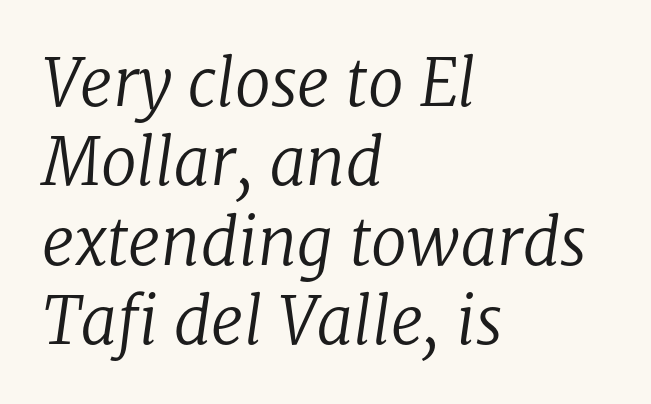
{"serif": "yes", "italic": "yes", "lean": "right", "slant_degrees": 8, "bold": "no", "weight": "regular", "width": "normal", "stroke_contrast": "low", "x_height": "medium", "monospaced": "no", "underline": "no", "align": "left", "line_spacing_ratio": 1.22, "letter_spacing": "normal", "letter_spacing_em": 0.0, "glyph_px": 65}
